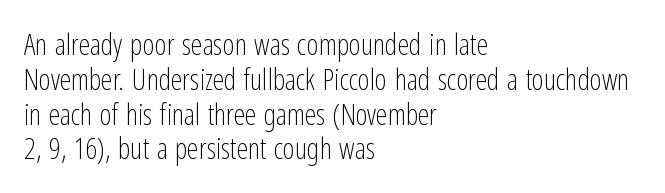
Is the stroke heavy? The answer is a plain regular-or-lighter. Clear beneath every line of the passage. A sans-serif font was chosen for this passage. Glyph-to-glyph distance matches everyday printed text. Each letter keeps its own natural width here, so spacing adapts to shape.
